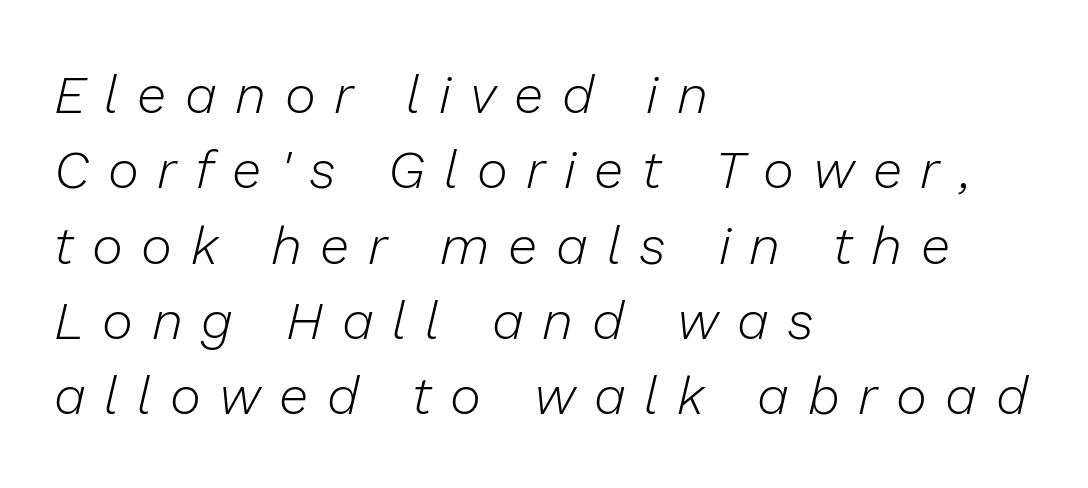
The image shows 53 px light type, italic (leaning right); set left-aligned, normal line spacing (1.42x), unusually wide letter spacing (+0.35 em), not underlined; low stroke contrast and a medium x-height.
